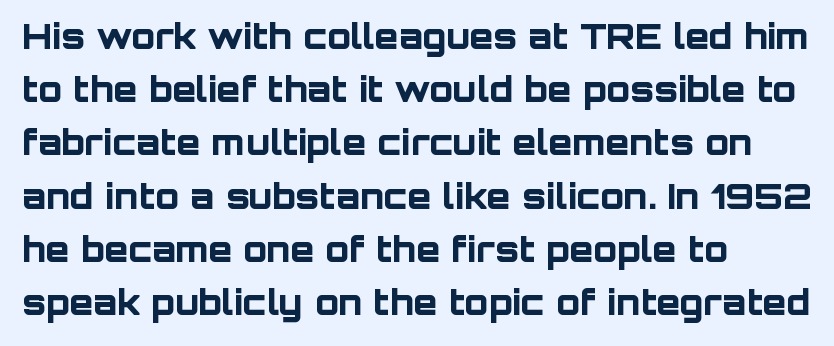
{"serif": "no", "italic": "no", "bold": "yes", "weight": "bold", "width": "normal", "stroke_contrast": "low", "x_height": "large", "monospaced": "no", "underline": "no", "align": "left", "line_spacing": "normal", "line_spacing_ratio": 1.52, "letter_spacing": "normal", "letter_spacing_em": 0.0, "glyph_px": 35}
